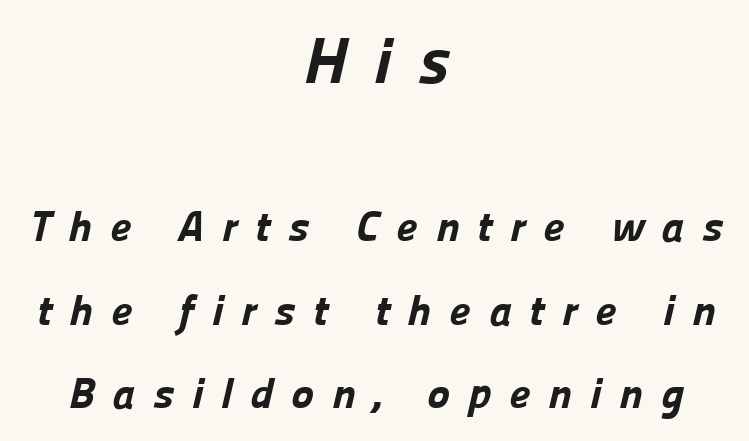
{"serif": "no", "bold": "yes", "weight": "bold", "width": "normal", "stroke_contrast": "low", "x_height": "medium", "monospaced": "no", "underline": "no", "align": "center", "line_spacing": "loose", "line_spacing_ratio": 1.95, "letter_spacing": "wide", "letter_spacing_em": 0.41, "larger_block": "first", "size_ratio": 1.51, "glyph_px": 65}
